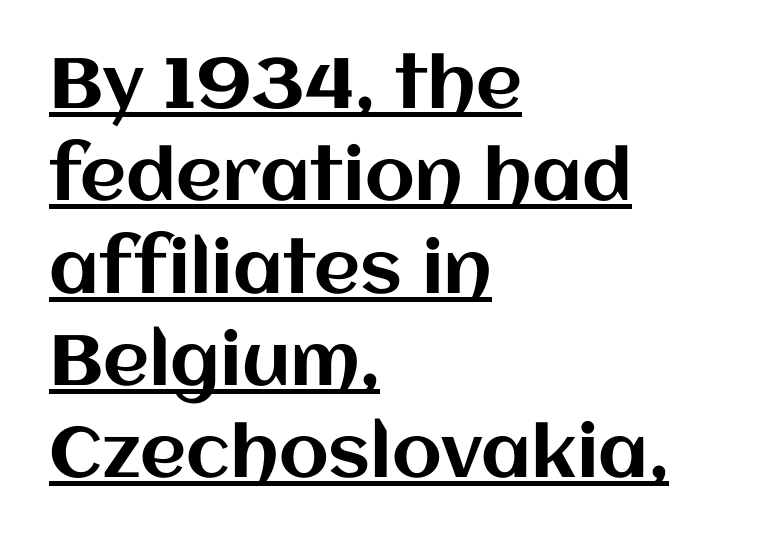
{"italic": "no", "width": "normal", "stroke_contrast": "medium", "x_height": "large", "monospaced": "no", "underline": "yes", "align": "left", "line_spacing": "normal", "line_spacing_ratio": 1.3, "letter_spacing": "normal", "letter_spacing_em": 0.0, "glyph_px": 71}
